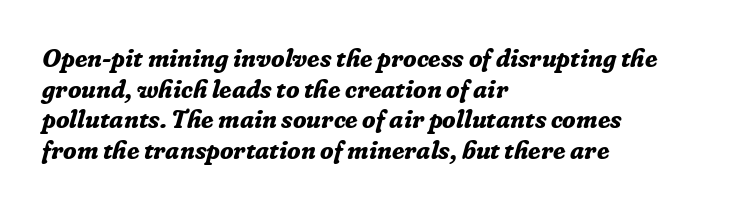
{"italic": "yes", "lean": "right", "slant_degrees": 16, "bold": "yes", "underline": "no", "align": "left", "line_spacing_ratio": 1.23, "letter_spacing": "normal", "letter_spacing_em": 0.0, "glyph_px": 25}
